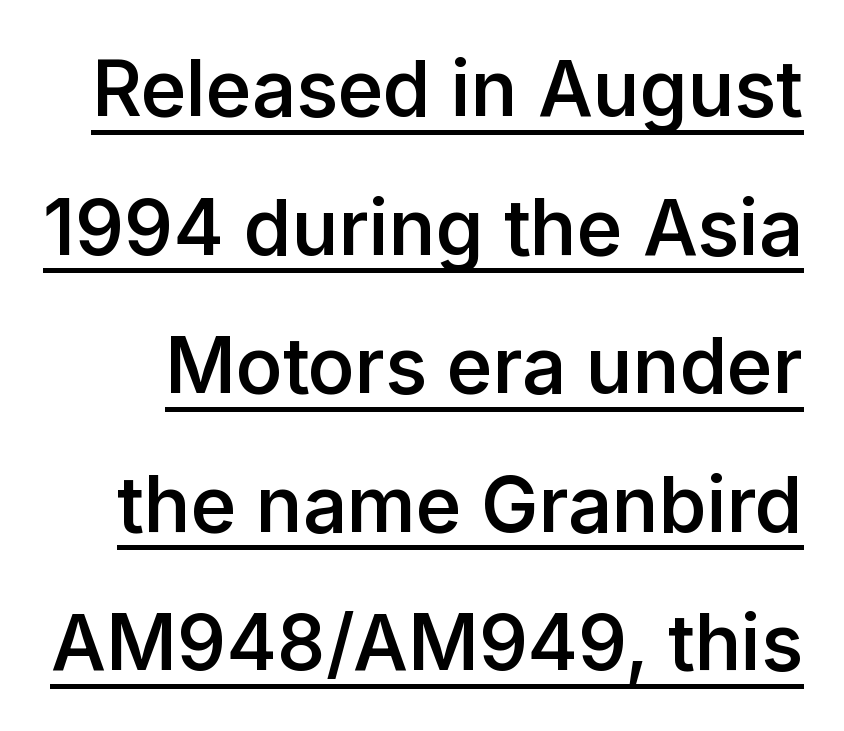
{"serif": "no", "italic": "no", "bold": "semi", "weight": "semibold", "width": "normal", "stroke_contrast": "low", "x_height": "medium", "monospaced": "no", "underline": "yes", "line_spacing_ratio": 1.8, "letter_spacing": "normal", "letter_spacing_em": 0.0, "glyph_px": 77}
